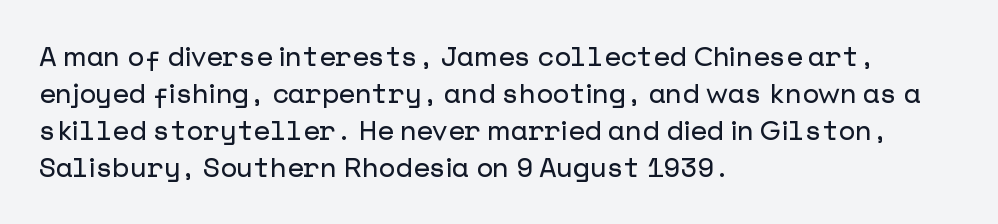
Q: Is the text italic (slanted)? A: No, it is upright.
Q: Is the text underlined? A: No.
Q: How is the paragraph aligned? A: Left-aligned.
Q: Is the spacing between letters normal or unusually wide? A: Normal.
Q: Is the spacing between lines tight, normal or loose? A: Normal.
